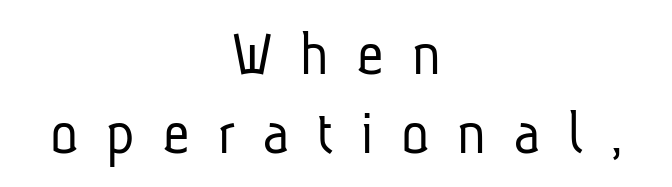
{"serif": "no", "bold": "no", "weight": "light", "width": "condensed", "stroke_contrast": "low", "x_height": "medium", "monospaced": "no", "underline": "no", "align": "center", "line_spacing_ratio": 1.21, "letter_spacing": "wide", "letter_spacing_em": 0.43, "glyph_px": 65}
